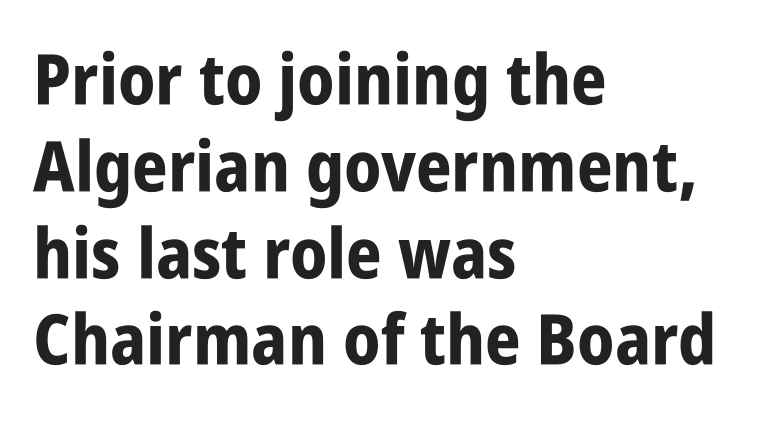
Is the block centered? No — it sits flush against the left margin. Think of a printed novel: that variable character pitch is what you see here. Pretty heavy lettering here — definitely bold. Posture: straight, roman, zero tilt. Typographically, this falls in the sans-serif category.
